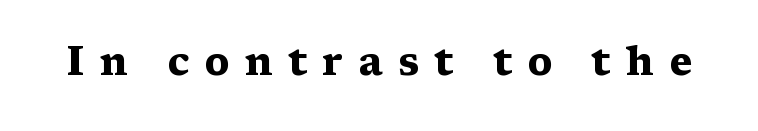
{"serif": "yes", "italic": "no", "bold": "yes", "weight": "heavy", "width": "wide", "stroke_contrast": "medium", "x_height": "medium", "monospaced": "no", "underline": "no", "letter_spacing": "wide", "letter_spacing_em": 0.37, "glyph_px": 40}
